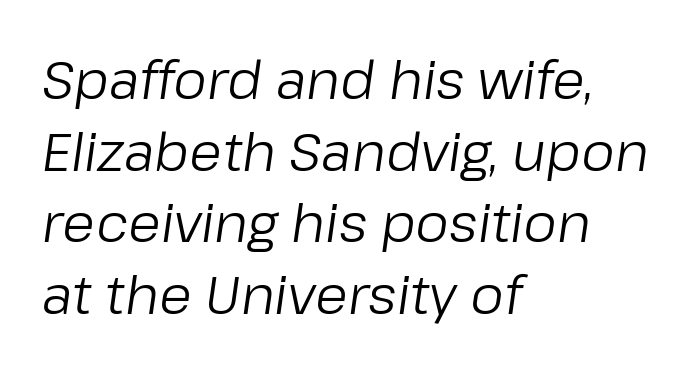
Q: Is the text bold? A: No.
Q: Is the text italic (slanted)? A: Yes, it leans right by about 8 degrees.
Q: Is the text underlined? A: No.
Q: How is the paragraph aligned? A: Left-aligned.
Q: Is the spacing between letters normal or unusually wide? A: Normal.
Q: Is the spacing between lines tight, normal or loose? A: Normal.
Q: Width (condensed, normal, or wide)? A: Normal.
Q: Stroke contrast? A: Low.
Q: x-height? A: Medium.
Q: Monospaced? A: No.
